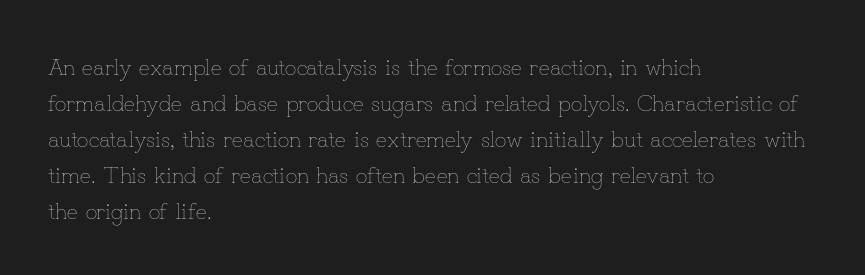
Q: Is the text bold? A: No.
Q: Is the text italic (slanted)? A: No, it is upright.
Q: Is the text underlined? A: No.
Q: How is the paragraph aligned? A: Left-aligned.
Q: Is the spacing between letters normal or unusually wide? A: Normal.
Q: Is the spacing between lines tight, normal or loose? A: Normal.
